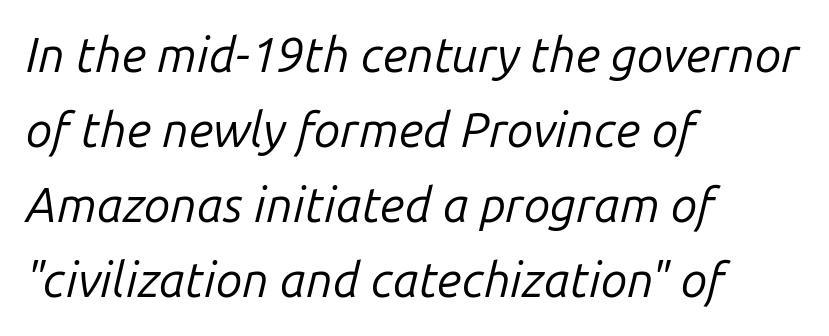
Q: Is the text bold? A: No.
Q: Is the text italic (slanted)? A: Yes, it leans right by about 14 degrees.
Q: Is the text underlined? A: No.
Q: How is the paragraph aligned? A: Left-aligned.
Q: Is the spacing between letters normal or unusually wide? A: Normal.
Q: Is the spacing between lines tight, normal or loose? A: Normal.
Q: Width (condensed, normal, or wide)? A: Normal.
Q: Stroke contrast? A: Low.
Q: x-height? A: Medium.
Q: Monospaced? A: No.
